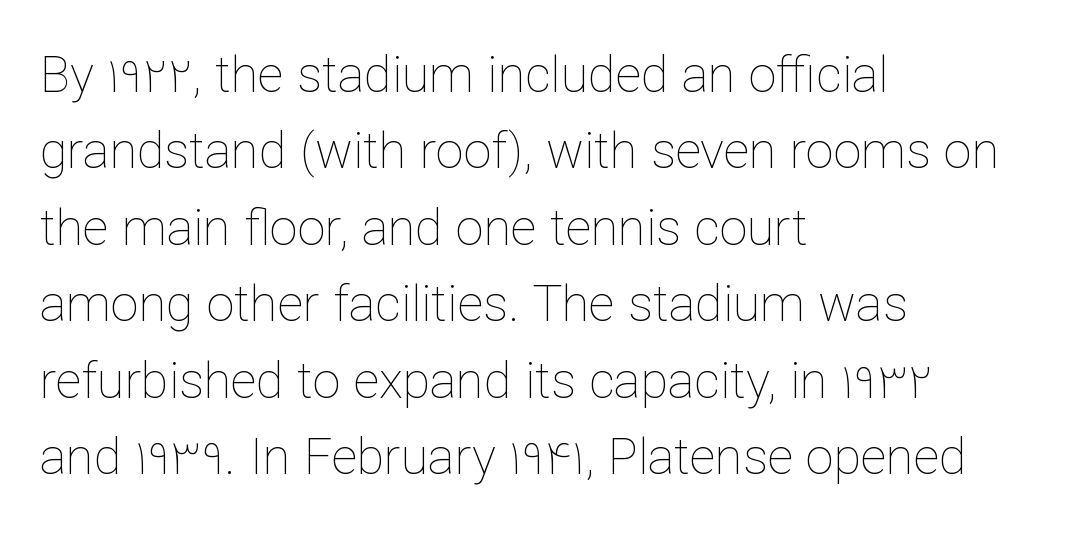
Q: Is the text bold? A: No.
Q: Is the text italic (slanted)? A: No, it is upright.
Q: Is the text underlined? A: No.
Q: How is the paragraph aligned? A: Left-aligned.
Q: Is the spacing between letters normal or unusually wide? A: Normal.
Q: Is the spacing between lines tight, normal or loose? A: Normal.
Q: Width (condensed, normal, or wide)? A: Normal.
Q: Stroke contrast? A: Low.
Q: x-height? A: Medium.
Q: Monospaced? A: No.
